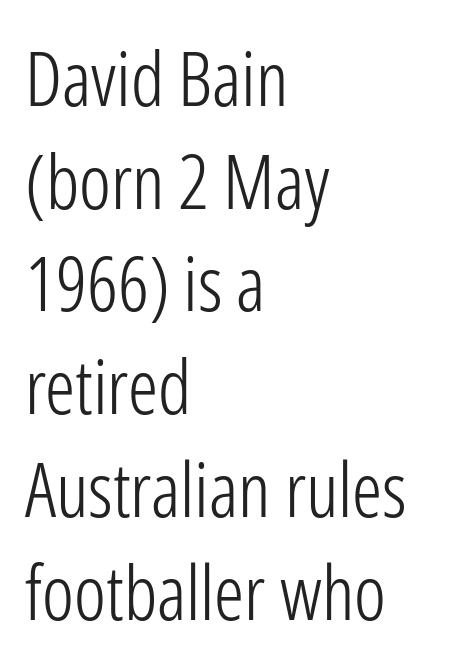
The image shows 75 px light, condensed sans-serif type, upright; set left-aligned, normal line spacing (1.37x), normal letter spacing, not underlined; low stroke contrast and a medium x-height.
